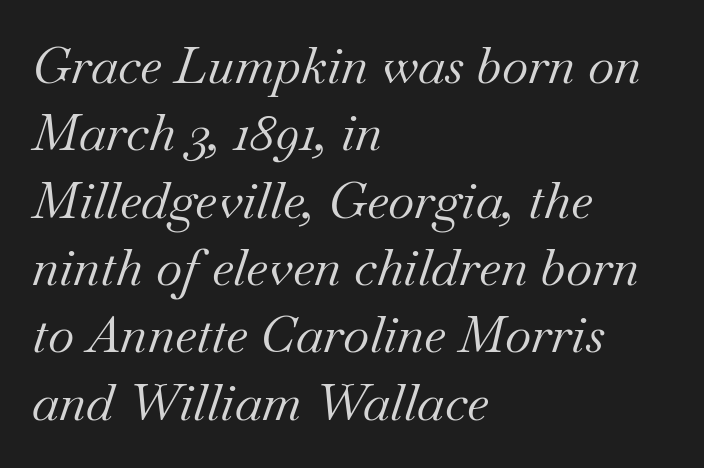
The image shows 51 px regular-weight serif type, italic (leaning right); set left-aligned, normal line spacing (1.32x), normal letter spacing, not underlined; medium stroke contrast and a small x-height.
